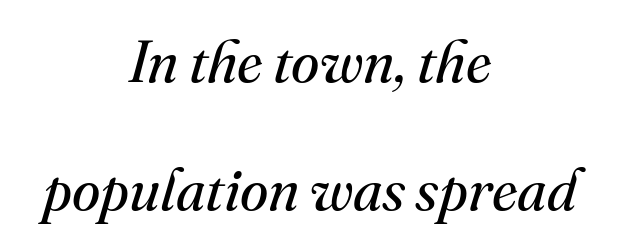
{"serif": "yes", "italic": "yes", "lean": "right", "slant_degrees": 16, "bold": "no", "weight": "regular", "width": "normal", "stroke_contrast": "medium", "x_height": "small", "monospaced": "no", "underline": "no", "align": "center", "line_spacing": "loose", "line_spacing_ratio": 2.2, "letter_spacing": "normal", "letter_spacing_em": 0.0, "glyph_px": 58}
